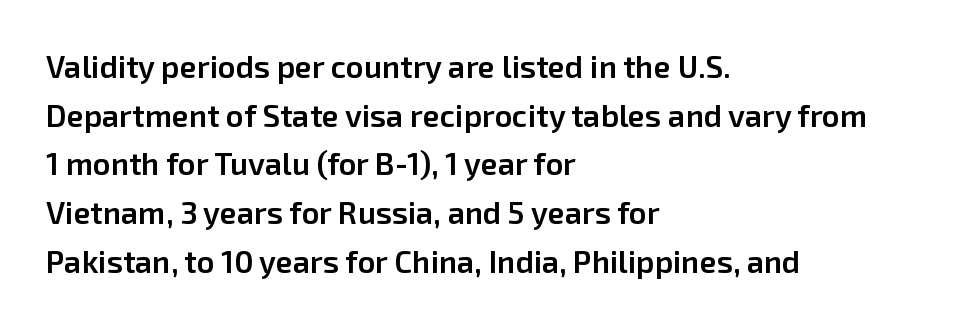
{"serif": "no", "italic": "no", "bold": "semi", "weight": "semibold", "width": "normal", "stroke_contrast": "low", "x_height": "medium", "monospaced": "no", "underline": "no", "align": "left", "line_spacing": "normal", "line_spacing_ratio": 1.57, "letter_spacing": "normal", "letter_spacing_em": 0.0, "glyph_px": 31}
